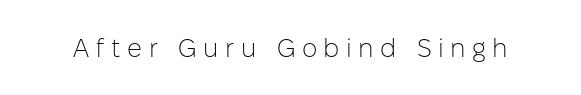
Q: Is the text bold? A: No.
Q: Is the text italic (slanted)? A: No, it is upright.
Q: Is the text underlined? A: No.
Q: Is the spacing between letters normal or unusually wide? A: Unusually wide.
